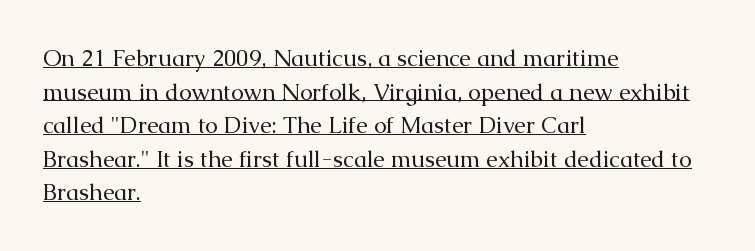
{"italic": "no", "bold": "no", "underline": "yes", "align": "left", "line_spacing": "normal", "line_spacing_ratio": 1.46, "letter_spacing": "normal", "letter_spacing_em": 0.0, "glyph_px": 23}
